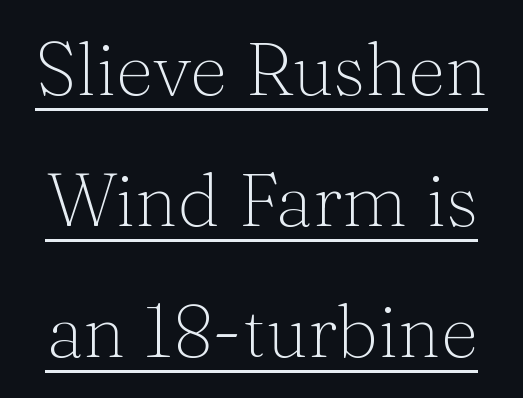
The image shows 74 px thin serif type, upright; set line spacing 1.77x, normal letter spacing, underlined; medium stroke contrast and a medium x-height.
